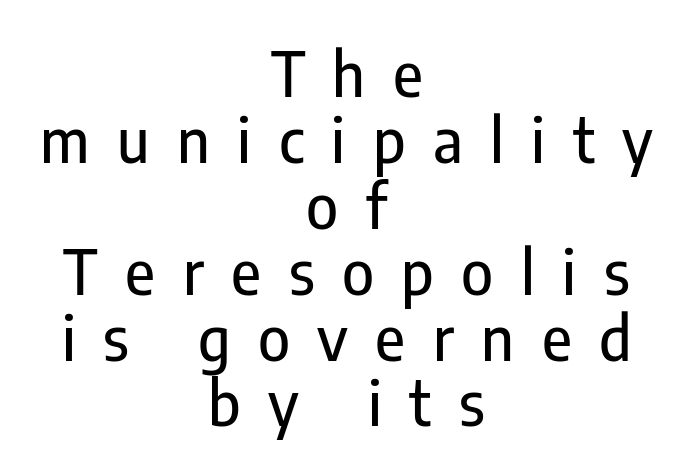
Q: Is the text italic (slanted)? A: No, it is upright.
Q: Is the typeface a serif or a sans-serif typeface? A: Sans-serif.
Q: Is the text underlined? A: No.
Q: How is the paragraph aligned? A: Centered.
Q: Is the spacing between letters normal or unusually wide? A: Unusually wide.
Q: Is the spacing between lines tight, normal or loose? A: Tight.
Q: Width (condensed, normal, or wide)? A: Condensed.
Q: Stroke contrast? A: Low.
Q: x-height? A: Medium.
Q: Monospaced? A: No.
